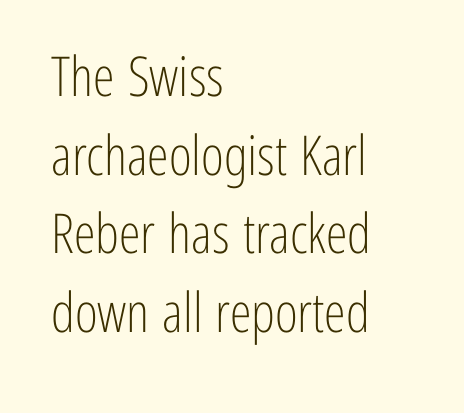
These lines are rendered in a variable-pitch font. Does the copy run flush right? No — it runs flush left. Nope, not italic — everything's standing straight. The rendering shows plain stroke endings on the letterforms — a sans-serif design. Honestly, there is no underline to notice here at all. The strokes carry an ordinary text weight at most.
